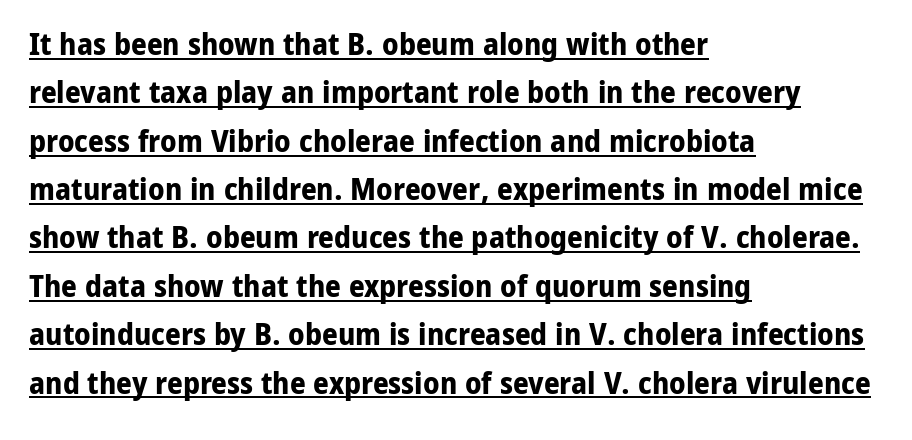
The image shows 31 px bold sans-serif type, upright; set left-aligned, normal line spacing (1.56x), normal letter spacing, underlined; low stroke contrast and a medium x-height.
